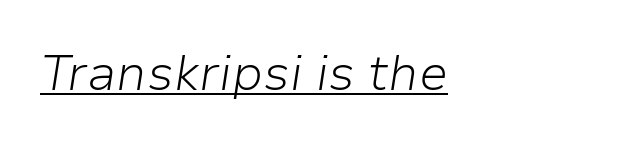
The rendered words wear a rule along their underside. These lines are rendered in a variable-pitch font. No letter is thick-stroked: the sample isn't bold. The rendering anchors every line to the left-hand side. Is the type slanted? Yes — the strokes lean at a clear angle.
